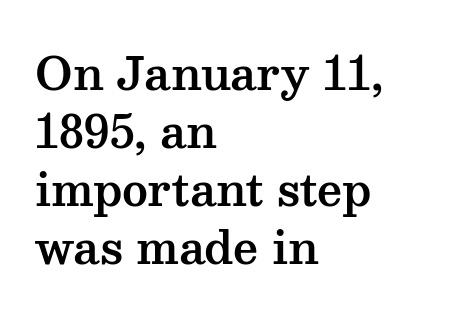
The image shows 44 px wide serif type, upright; set left-aligned, normal line spacing (1.32x), normal letter spacing, not underlined; medium stroke contrast and a medium x-height.
